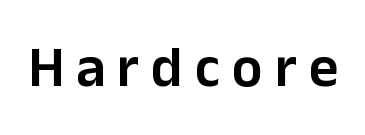
{"serif": "no", "italic": "no", "bold": "semi", "weight": "semibold", "width": "normal", "stroke_contrast": "low", "x_height": "medium", "monospaced": "no", "underline": "no", "letter_spacing": "wide", "letter_spacing_em": 0.21, "glyph_px": 57}
